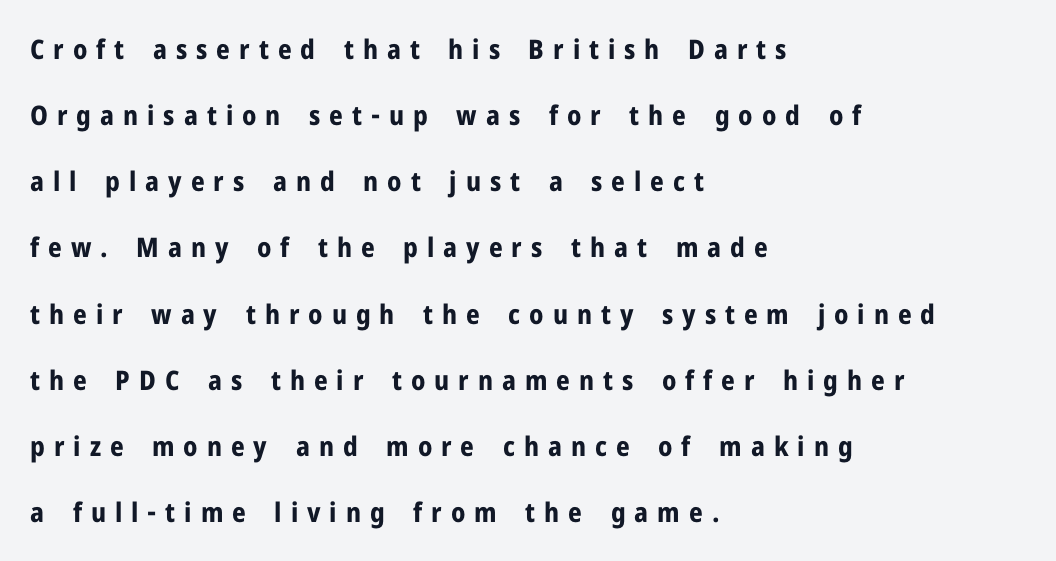
Q: Is the text bold? A: Yes.
Q: Is the text italic (slanted)? A: No, it is upright.
Q: Is the text underlined? A: No.
Q: How is the paragraph aligned? A: Left-aligned.
Q: Is the spacing between letters normal or unusually wide? A: Unusually wide.
Q: Is the spacing between lines tight, normal or loose? A: Loose.
